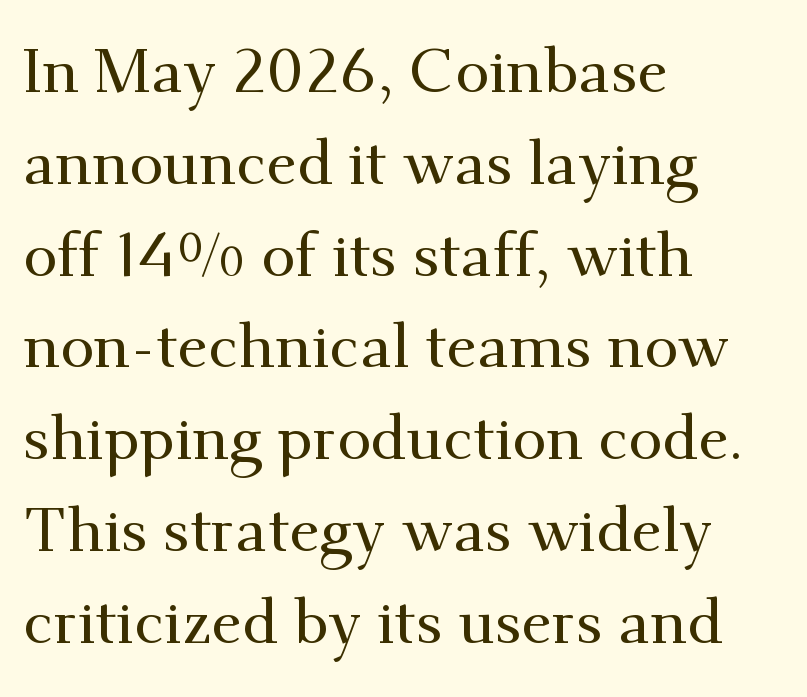
The image shows 62 px serif type, upright; set left-aligned, normal line spacing (1.48x), normal letter spacing, not underlined; medium stroke contrast and a small x-height.
